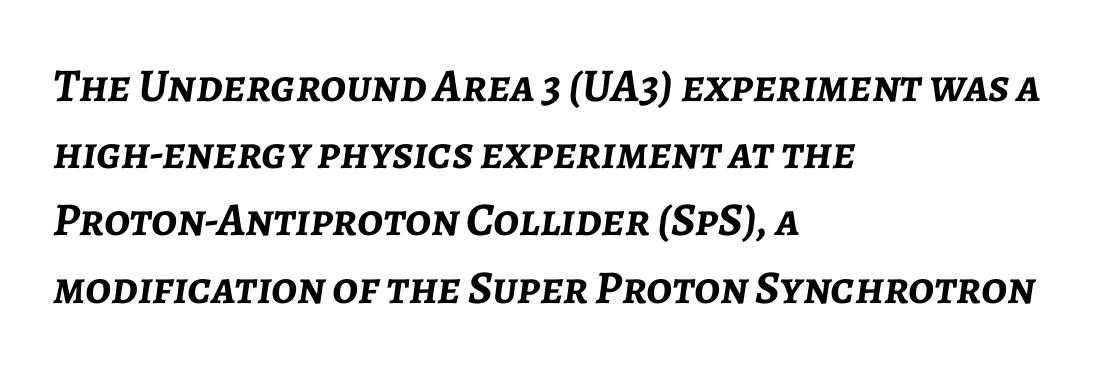
You could not count columns in this text — the font is proportionally spaced. Each new line begins a customary step beneath the previous one. The sample has been set heavy, in full bold. Compared with ordinary roman type, these characters are visibly tilted. The rendering anchors every line to the left-hand side.
